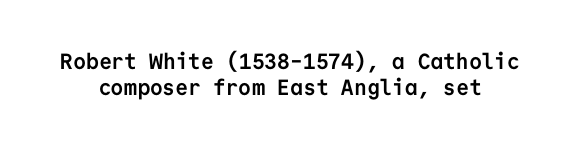
Q: Is the text bold? A: Yes.
Q: Is the text italic (slanted)? A: No, it is upright.
Q: Is the text underlined? A: No.
Q: Is the spacing between letters normal or unusually wide? A: Normal.
